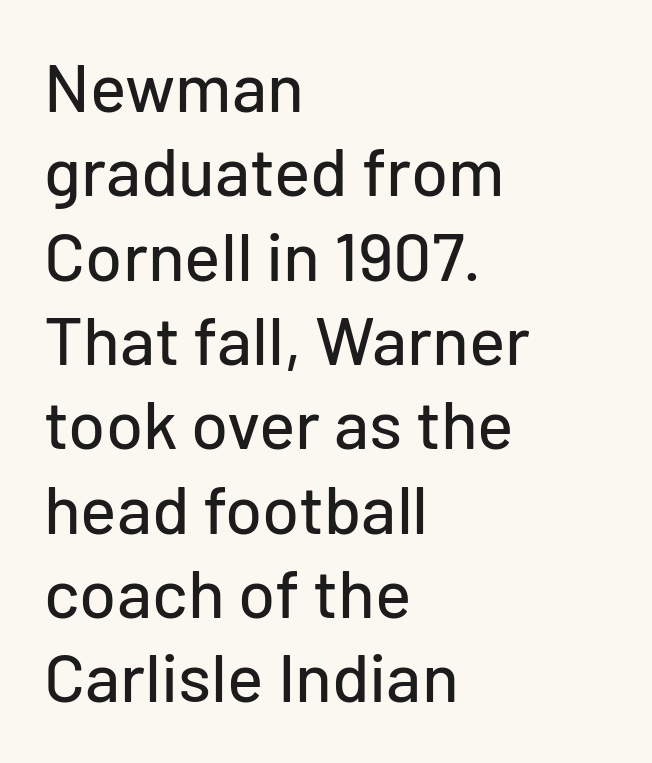
The image shows 68 px sans-serif type, upright; set left-aligned, line spacing 1.24x, normal letter spacing, not underlined; low stroke contrast and a medium x-height.
